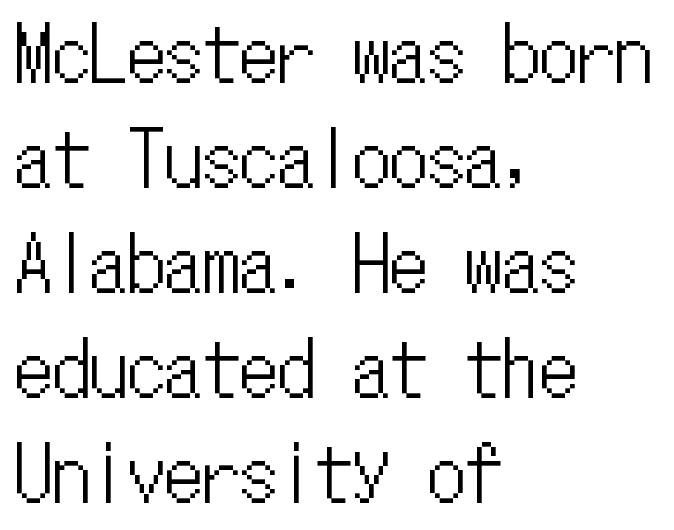
{"italic": "no", "width": "condensed", "stroke_contrast": "low", "x_height": "medium", "monospaced": "yes", "underline": "no", "align": "left", "line_spacing": "normal", "line_spacing_ratio": 1.4, "letter_spacing": "normal", "letter_spacing_em": 0.0, "glyph_px": 75}
